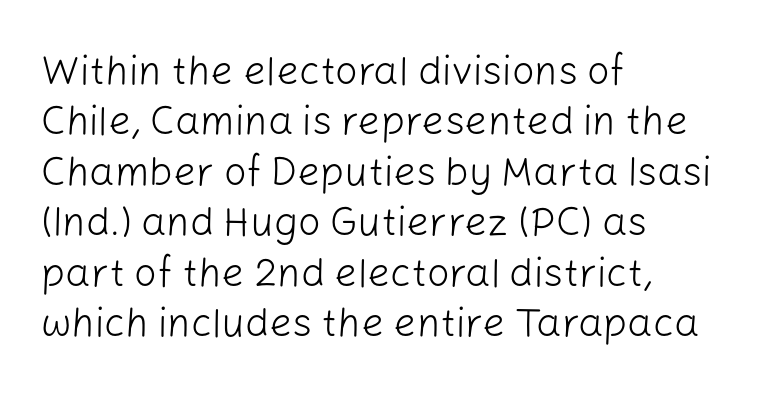
The image shows 40 px light sans-serif type, upright; set left-aligned, normal line spacing (1.26x), normal letter spacing, not underlined; low stroke contrast and a medium x-height.
